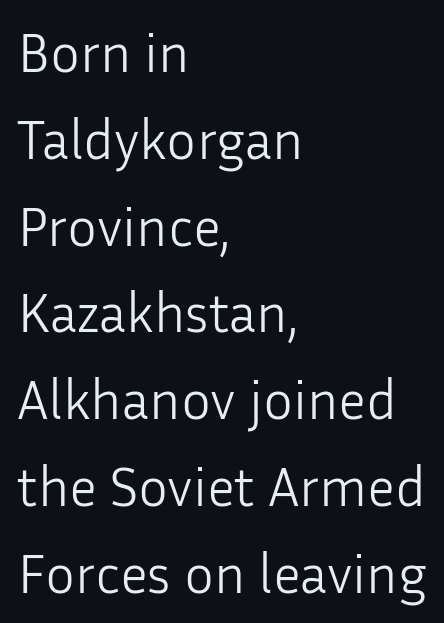
Q: Is the text bold? A: No.
Q: Is the text italic (slanted)? A: No, it is upright.
Q: Is the typeface a serif or a sans-serif typeface? A: Sans-serif.
Q: Is the text underlined? A: No.
Q: How is the paragraph aligned? A: Left-aligned.
Q: Is the spacing between letters normal or unusually wide? A: Normal.
Q: Is the spacing between lines tight, normal or loose? A: Normal.
Q: Width (condensed, normal, or wide)? A: Normal.
Q: Stroke contrast? A: Low.
Q: x-height? A: Medium.
Q: Monospaced? A: No.
